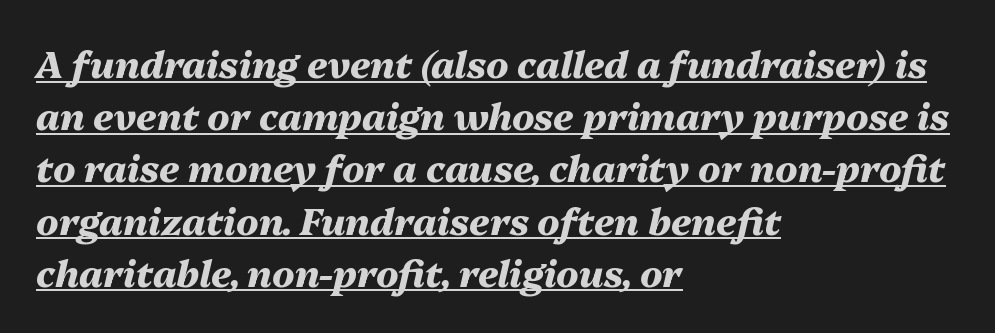
Line spacing here is normal. The passage is arranged the way most books set body copy — flush left. The letters are slanted; this is an italic face. Here the designer chose a conventional face with non-uniform glyph widths.
